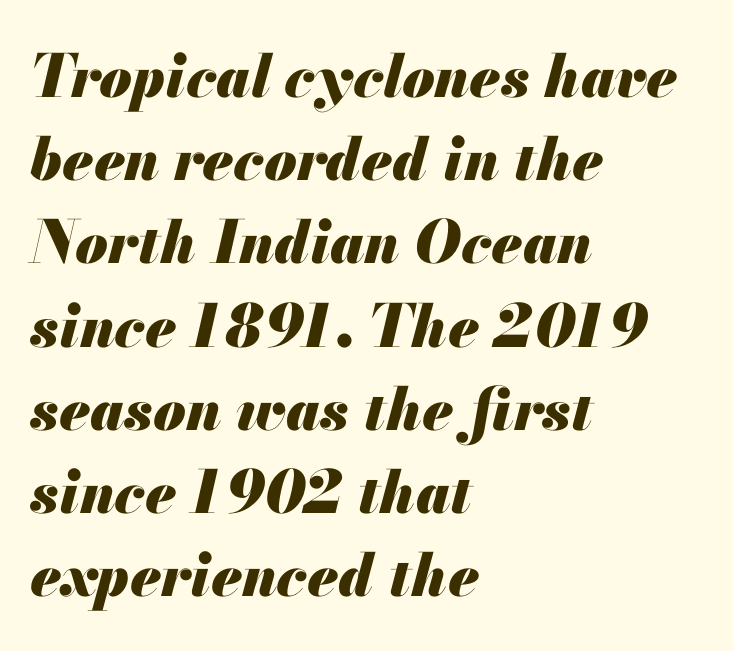
The image shows 59 px heavy type, italic (leaning right); set left-aligned, normal line spacing (1.41x), normal letter spacing, not underlined; medium stroke contrast and a small x-height.
